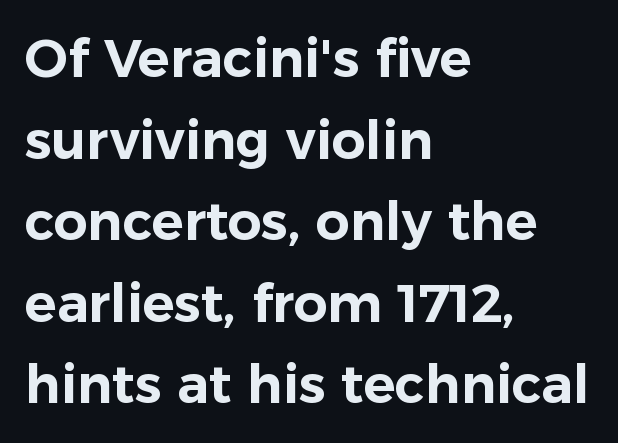
The image shows 53 px sans-serif type, upright; set left-aligned, normal line spacing (1.54x), normal letter spacing, not underlined; low stroke contrast and a medium x-height.
